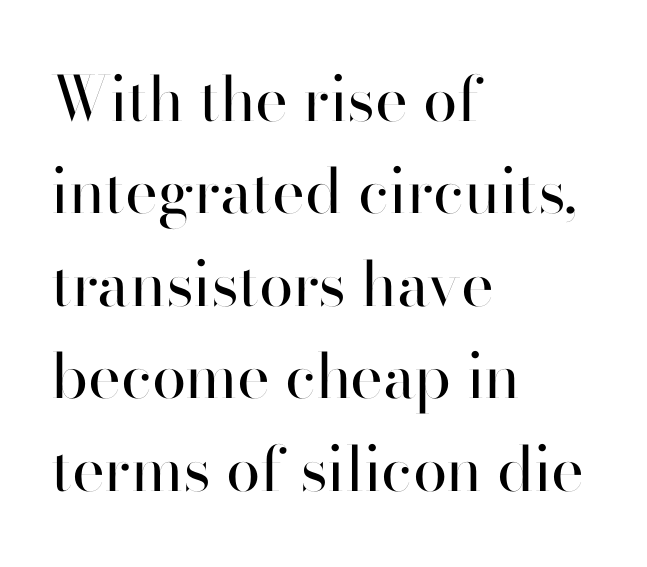
{"serif": "no", "italic": "no", "bold": "no", "weight": "regular", "width": "normal", "stroke_contrast": "high", "x_height": "small", "monospaced": "no", "underline": "no", "align": "left", "line_spacing": "normal", "line_spacing_ratio": 1.49, "letter_spacing": "normal", "letter_spacing_em": 0.0, "glyph_px": 62}
